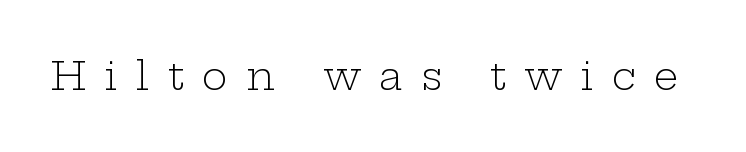
{"serif": "yes", "italic": "no", "bold": "no", "weight": "light", "width": "wide", "stroke_contrast": "low", "x_height": "medium", "monospaced": "no", "underline": "no", "letter_spacing": "wide", "letter_spacing_em": 0.46, "glyph_px": 39}
